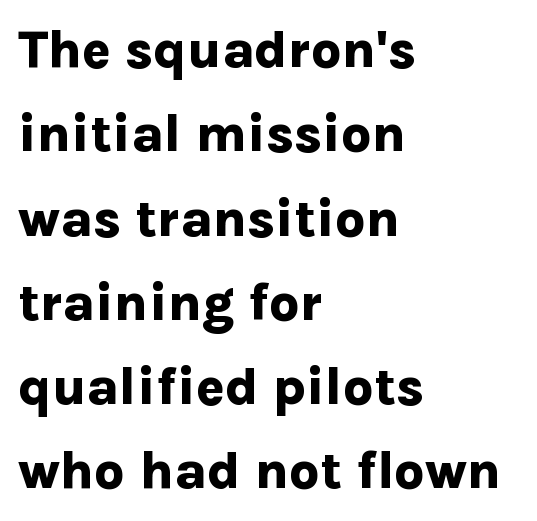
Q: Is the text bold? A: Yes.
Q: Is the text italic (slanted)? A: No, it is upright.
Q: Is the typeface a serif or a sans-serif typeface? A: Sans-serif.
Q: Is the text underlined? A: No.
Q: How is the paragraph aligned? A: Left-aligned.
Q: Is the spacing between letters normal or unusually wide? A: Normal.
Q: Is the spacing between lines tight, normal or loose? A: Normal.
Q: Width (condensed, normal, or wide)? A: Normal.
Q: Stroke contrast? A: Low.
Q: x-height? A: Medium.
Q: Monospaced? A: No.
